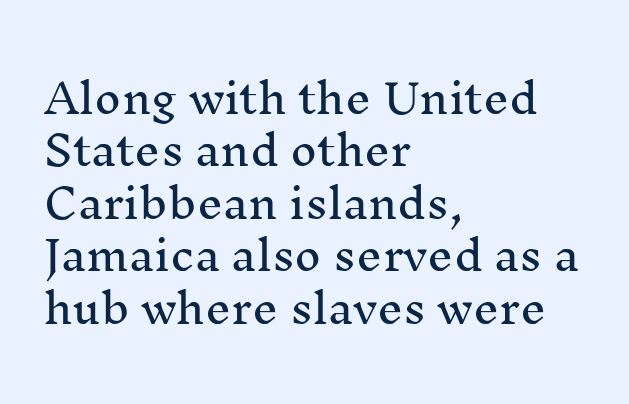
It's the straight-up-and-down kind of type. Typeset ragged right — the left edge is the straight one. These lines are rendered in a variable-pitch font. Compared with typical body copy, the letter spacing here is the same. The space directly below the letters is spotless.
